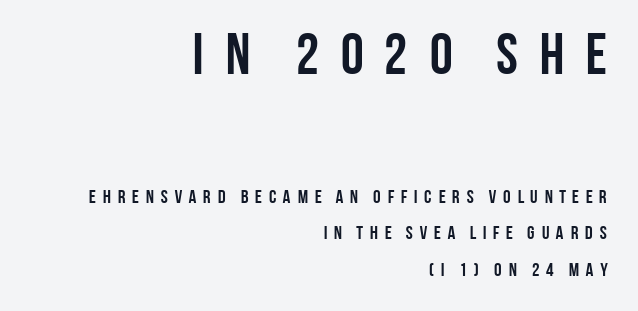
{"serif": "no", "italic": "no", "bold": "yes", "weight": "semibold", "width": "condensed", "stroke_contrast": "low", "x_height": "large", "monospaced": "no", "underline": "no", "align": "right", "line_spacing": "loose", "line_spacing_ratio": 1.92, "letter_spacing": "wide", "letter_spacing_em": 0.27, "larger_block": "first", "size_ratio": 3.05, "glyph_px": 58}
